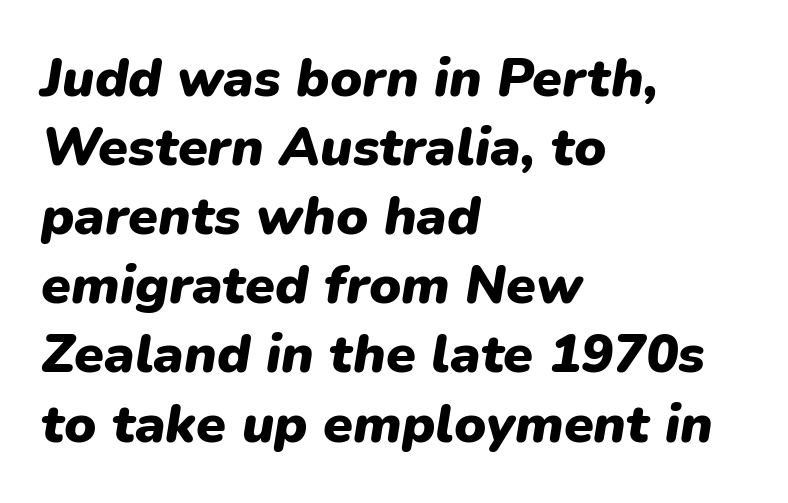
Every character sits at an angle, as italics do. In terms of letterspacing, this is plain default setting. Whoever set this chose a conventional vertical rhythm. Casual observation: everything's shoved over to the left. Summary of weight: heavy, a full bold. The rendering uses natural spacing where letterforms have individual widths.
